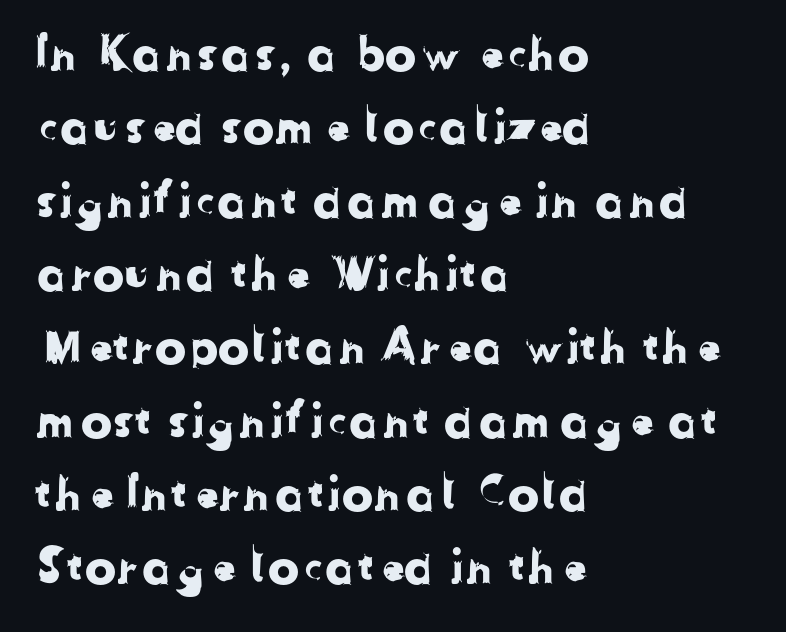
Note the varied advance widths — an 'i' is clearly narrower than an 'm'. The gaps between neighbouring characters are ordinary and unremarkable. A normal amount of white space separates one row of letters from the next. I'd call this a sans setting — the letters go barefoot. Alignment: flush left.
